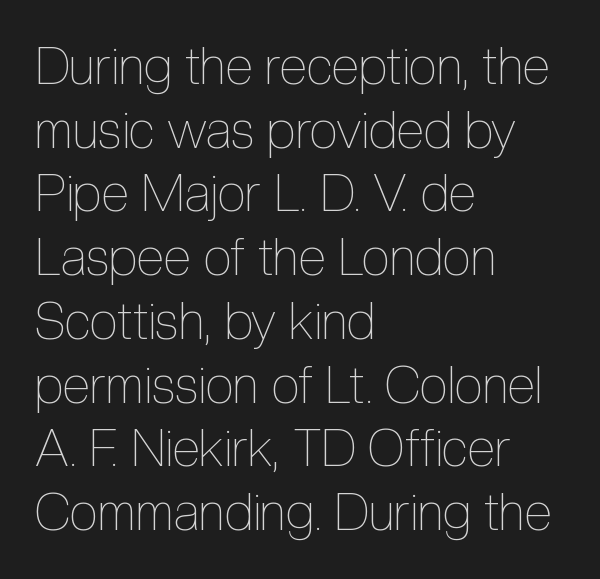
{"italic": "no", "bold": "no", "weight": "thin", "width": "condensed", "x_height": "medium", "monospaced": "no", "underline": "no", "align": "left", "line_spacing": "normal", "line_spacing_ratio": 1.25, "letter_spacing": "normal", "letter_spacing_em": 0.0, "glyph_px": 51}
